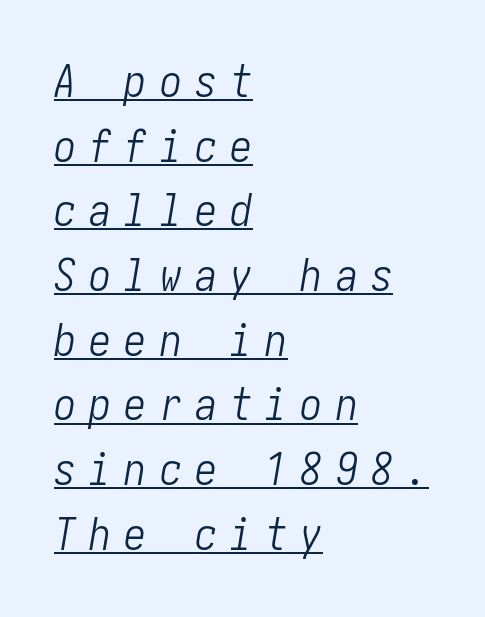
The rag falls on the right side of this text block. Quick note: interline space is typical. Weight: not bold — regular or lighter. What stands out about the letter spacing? Its width — letters are far apart. These lines were composed using italics. This rendering features underlined lettering.
